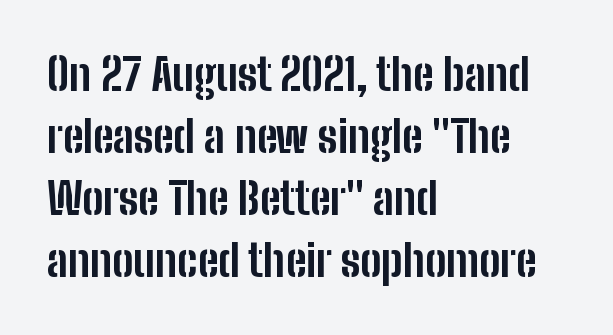
The image shows 44 px bold, condensed sans-serif type, upright; set left-aligned, normal line spacing (1.41x), normal letter spacing, not underlined; low stroke contrast and a medium x-height.
